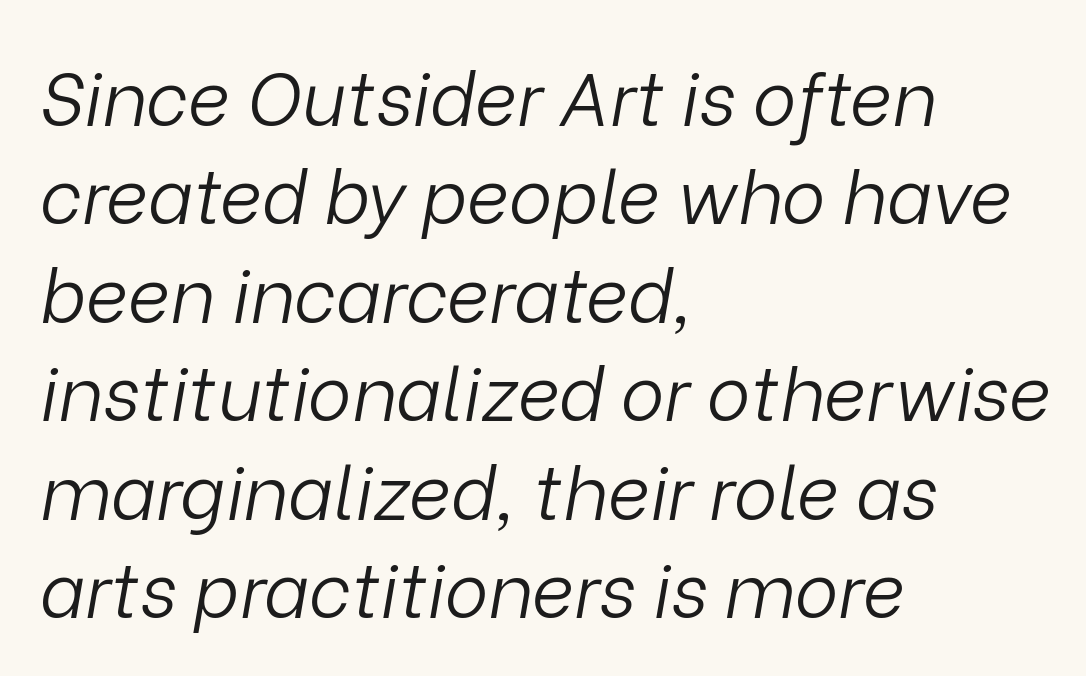
Q: Is the text bold? A: No.
Q: Is the text italic (slanted)? A: Yes, it leans right by about 9 degrees.
Q: Is the text underlined? A: No.
Q: How is the paragraph aligned? A: Left-aligned.
Q: Is the spacing between letters normal or unusually wide? A: Normal.
Q: Is the spacing between lines tight, normal or loose? A: Normal.
Q: Width (condensed, normal, or wide)? A: Normal.
Q: Stroke contrast? A: Low.
Q: x-height? A: Medium.
Q: Monospaced? A: No.
